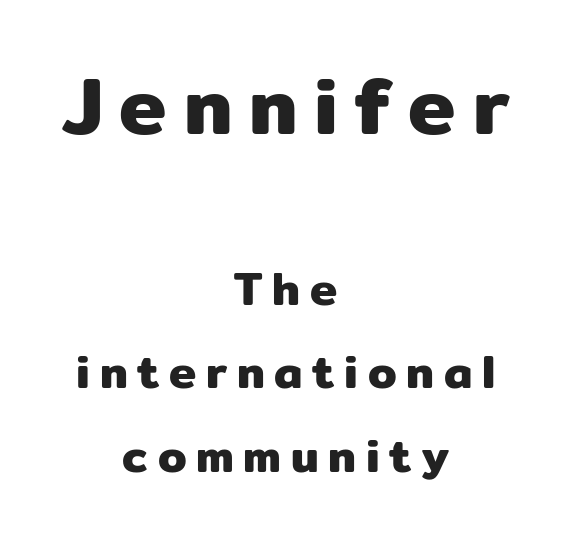
Whoever set this made the first block the dominant, larger element. Style check: upright. The face used here is proportionally spaced, like ordinary book or web type. Typographically, this falls in the sans-serif category. Is the block centered? Yes — each line is placed symmetrically about the middle. Anything drawn beneath the words? Only blank space.
